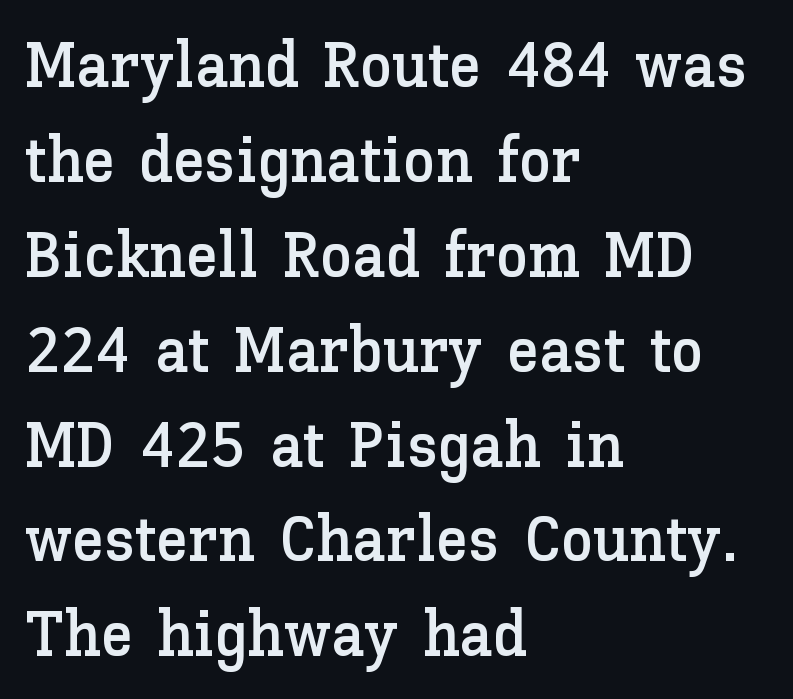
The image shows 65 px text type, upright; set left-aligned, normal line spacing (1.46x), normal letter spacing, not underlined; low stroke contrast and a medium x-height.
